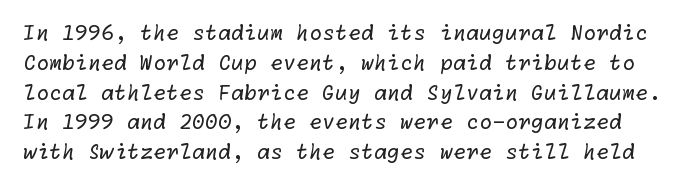
{"bold": "no", "underline": "no", "line_spacing": "normal", "line_spacing_ratio": 1.42, "letter_spacing": "normal", "letter_spacing_em": 0.0, "glyph_px": 21}
